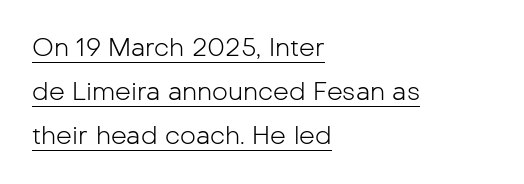
The image shows 25 px text type, upright; set left-aligned, line spacing 1.77x, normal letter spacing, underlined.
